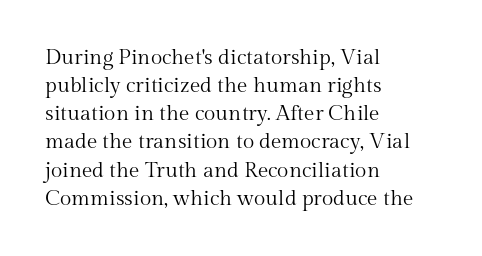
{"italic": "no", "bold": "no", "underline": "no", "align": "left", "line_spacing": "normal", "line_spacing_ratio": 1.34, "letter_spacing": "normal", "letter_spacing_em": 0.0, "glyph_px": 21}
